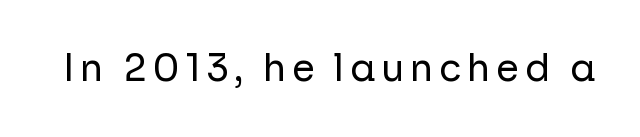
Q: Is the text bold? A: No.
Q: Is the text italic (slanted)? A: No, it is upright.
Q: Is the typeface a serif or a sans-serif typeface? A: Sans-serif.
Q: Is the text underlined? A: No.
Q: Width (condensed, normal, or wide)? A: Normal.
Q: Stroke contrast? A: Low.
Q: x-height? A: Medium.
Q: Monospaced? A: No.
